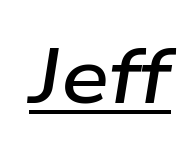
No extra tracking has been applied to these lines. A bit beefed up — I'd call it semibold rather than bold. There's an unmistakable incline to the writing here. Spacing verdict: proportional, widths tailored to each character. You can see a thin bar hugging the bottom of the glyphs.
